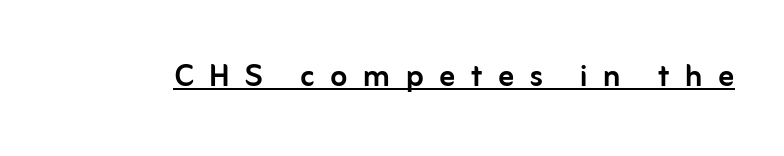
{"serif": "no", "italic": "no", "width": "normal", "stroke_contrast": "low", "x_height": "medium", "monospaced": "no", "underline": "yes", "letter_spacing": "wide", "letter_spacing_em": 0.4, "glyph_px": 39}
